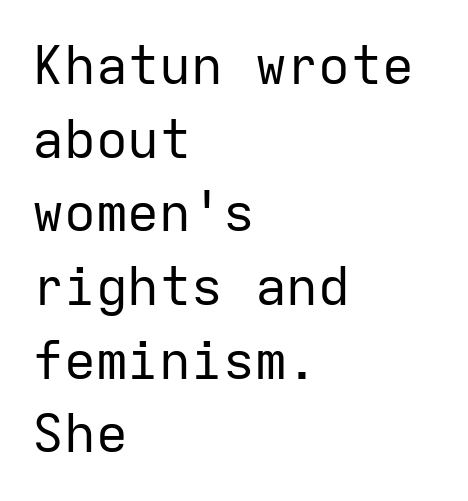
{"serif": "no", "italic": "no", "bold": "no", "weight": "regular", "width": "normal", "stroke_contrast": "low", "x_height": "medium", "monospaced": "yes", "underline": "no", "align": "left", "line_spacing": "normal", "line_spacing_ratio": 1.39, "letter_spacing": "normal", "letter_spacing_em": 0.0, "glyph_px": 53}
